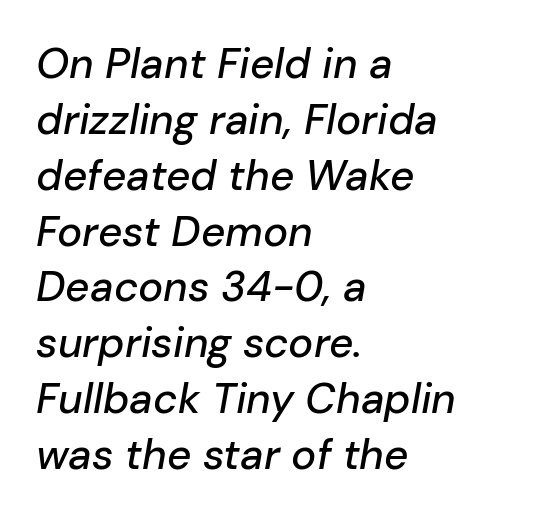
The passage shown has conventional tracking throughout. Proportional: the letters do not fall into vertical columns. Each new line begins a customary step beneath the previous one. Letters rest on an invisible, unmarked baseline.
